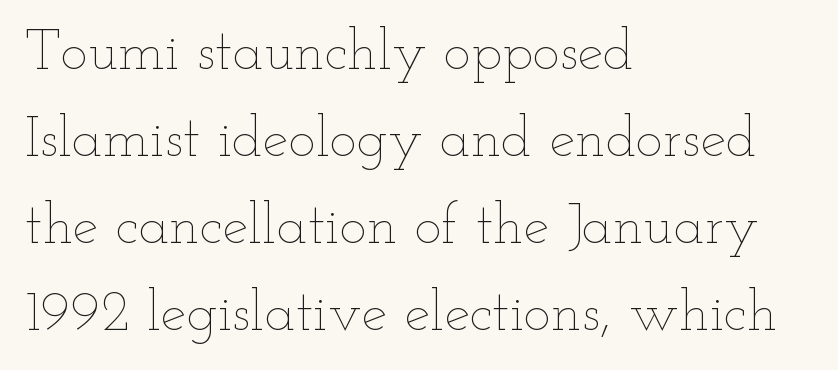
The image shows 58 px thin, wide type, upright; set left-aligned, normal line spacing (1.5x), normal letter spacing, not underlined; low stroke contrast and a small x-height.
